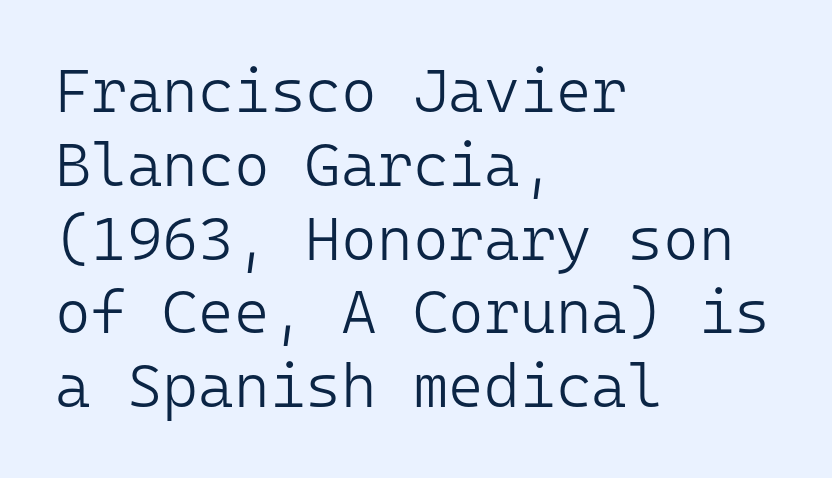
Ordinary non-slanted type is in use. Descenders are the only things crossing below the line. Serifs: no, the terminals of the letterforms are clean. The cut favours lightness, reaching ordinary text weight at its darkest. The lines in this sample share a left origin and differ only in where they stop.
